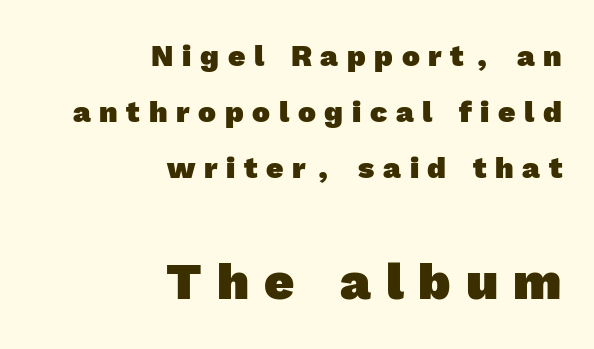
The lower block of text is set noticeably larger than the block above it. Check the space under the baseline: it is left empty. Classification — sans serif. The ragged edge is on the left, which tells us the setting is flush right.
